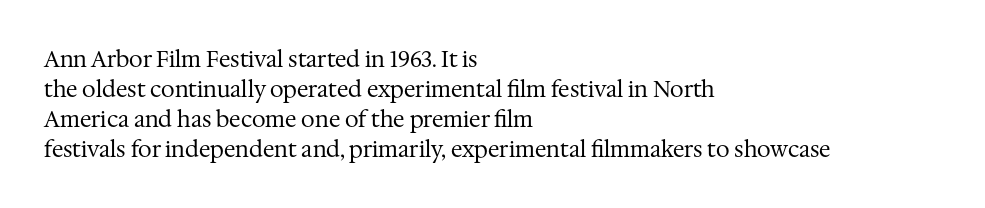
The letterforms sit shoulder to shoulder at normal distance. The space directly below the letters is spotless. Counters stay open thanks to moderate or lighter strokes. The vertical gap from one line to the next is medium. Ascenders rise straight up at ninety degrees. The ragged edge is on the right, which tells us the setting is flush left.
